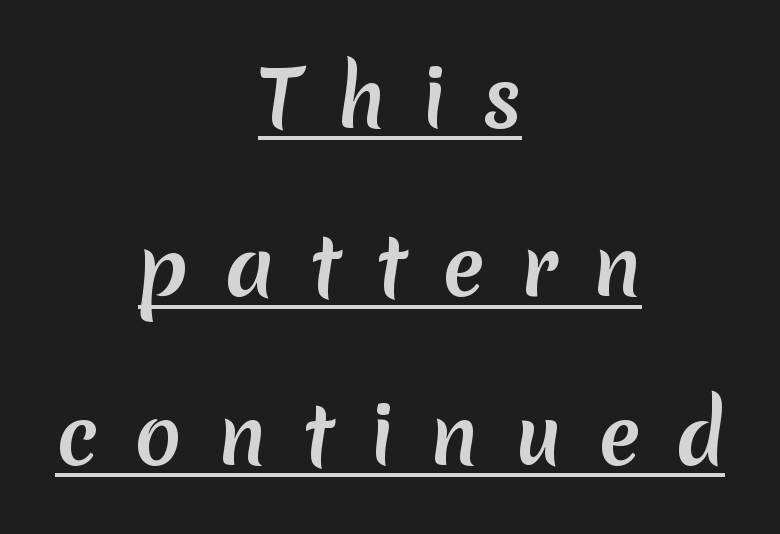
The image shows 78 px semibold sans-serif type; set centered, loose line spacing (2.16x), unusually wide letter spacing (+0.46 em), underlined; low stroke contrast and a medium x-height.
